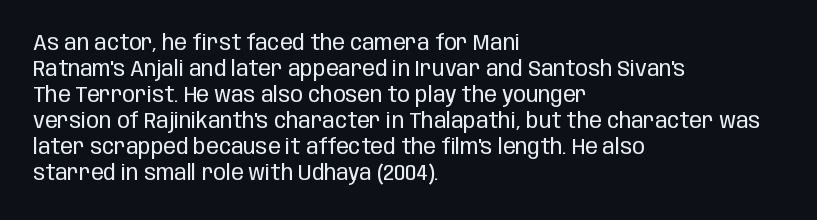
{"italic": "no", "bold": "no", "underline": "no", "align": "left", "line_spacing_ratio": 1.24, "letter_spacing": "normal", "letter_spacing_em": 0.0, "glyph_px": 21}
